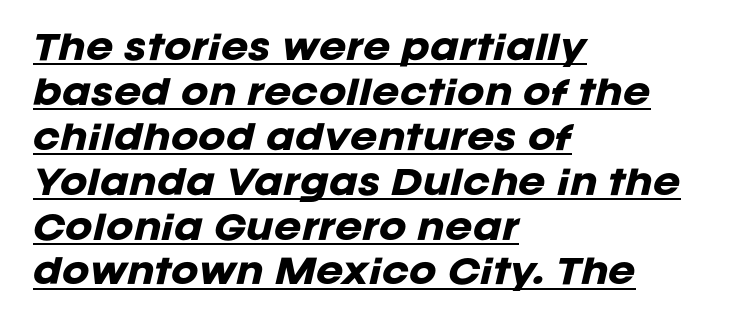
{"italic": "yes", "lean": "right", "slant_degrees": 12, "bold": "yes", "weight": "heavy", "width": "normal", "stroke_contrast": "low", "x_height": "large", "monospaced": "no", "underline": "yes", "align": "left", "line_spacing": "normal", "line_spacing_ratio": 1.36, "letter_spacing": "normal", "letter_spacing_em": 0.0, "glyph_px": 33}
